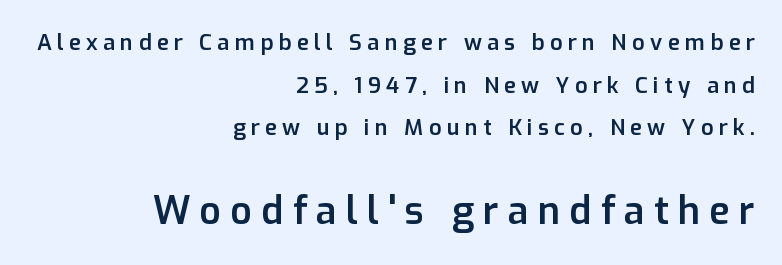
{"serif": "no", "italic": "no", "bold": "semi", "weight": "semibold", "width": "normal", "stroke_contrast": "low", "x_height": "medium", "monospaced": "no", "underline": "no", "align": "right", "line_spacing": "loose", "line_spacing_ratio": 1.94, "letter_spacing": "wide", "letter_spacing_em": 0.24, "larger_block": "second", "size_ratio": 1.73, "glyph_px": 38}
